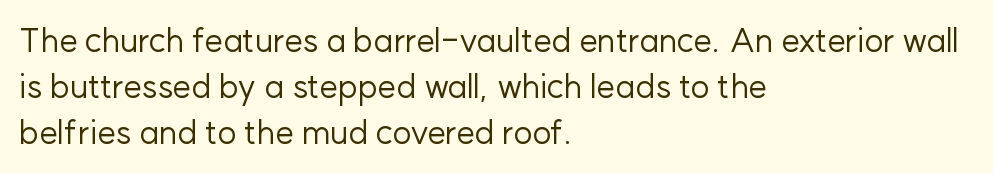
The image shows 33 px regular-weight sans-serif type, upright; set left-aligned, normal line spacing (1.4x), normal letter spacing, not underlined; low stroke contrast and a medium x-height.
